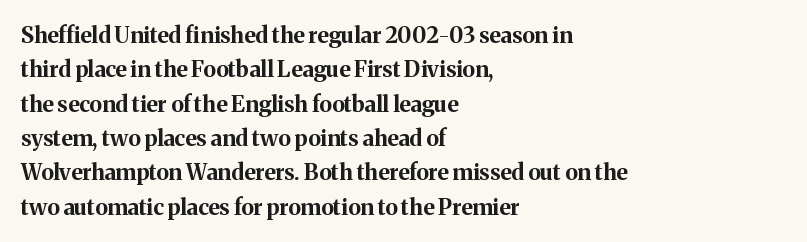
Upright lettering throughout. Just letters on the line, the space beneath them empty. The vertical gap from one line to the next is medium. Strong, thick strokes mark this as bold type. Short and long lines alike share a common starting point at left.
